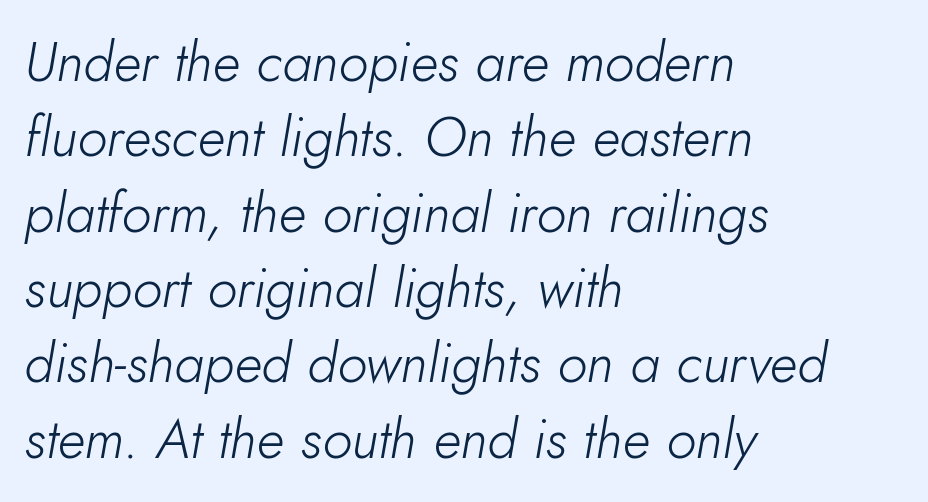
{"italic": "yes", "lean": "right", "slant_degrees": 10, "bold": "no", "weight": "light", "width": "normal", "stroke_contrast": "low", "x_height": "small", "monospaced": "no", "underline": "no", "align": "left", "line_spacing": "normal", "line_spacing_ratio": 1.37, "letter_spacing": "normal", "letter_spacing_em": 0.0, "glyph_px": 55}
